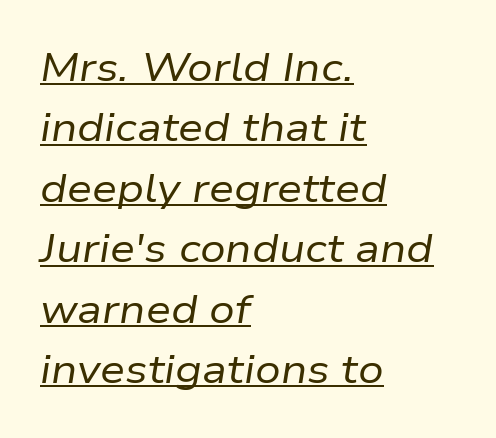
The image shows 40 px regular-weight type, italic (leaning right); set left-aligned, normal line spacing (1.51x), normal letter spacing, underlined; low stroke contrast and a medium x-height.
